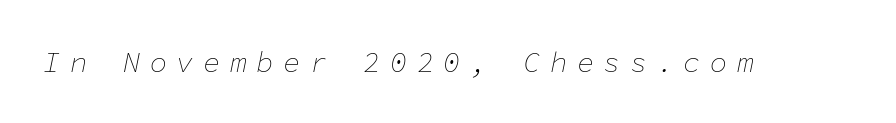
{"italic": "yes", "lean": "right", "slant_degrees": 11, "bold": "no", "weight": "thin", "width": "normal", "stroke_contrast": "low", "x_height": "medium", "monospaced": "yes", "underline": "no", "letter_spacing": "wide", "letter_spacing_em": 0.32, "glyph_px": 29}
